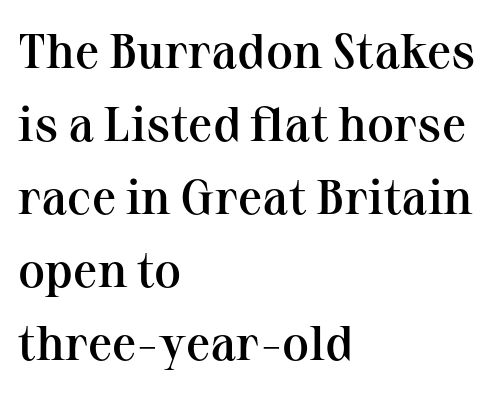
{"serif": "yes", "italic": "no", "bold": "semi", "weight": "semibold", "width": "normal", "stroke_contrast": "medium", "x_height": "medium", "monospaced": "no", "underline": "no", "align": "left", "line_spacing": "normal", "line_spacing_ratio": 1.49, "letter_spacing": "normal", "letter_spacing_em": 0.0, "glyph_px": 49}
